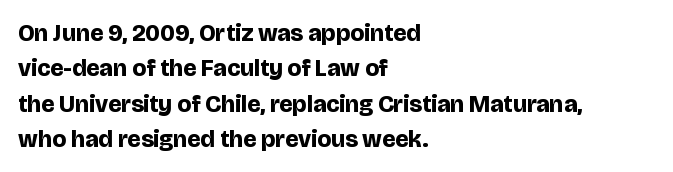
The baseline area is clear. Rendered with straight, roman letterforms. The face used here has the dense, thick strokes of a bold. One-word summary of the alignment: left.
